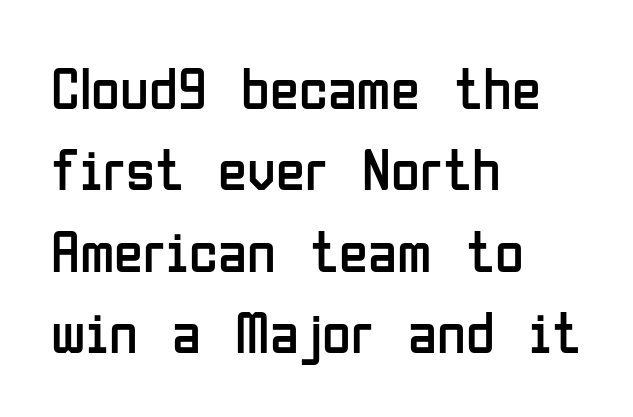
{"serif": "no", "italic": "no", "bold": "no", "weight": "regular", "width": "condensed", "stroke_contrast": "low", "x_height": "medium", "monospaced": "no", "underline": "no", "align": "left", "line_spacing": "normal", "line_spacing_ratio": 1.38, "letter_spacing": "normal", "letter_spacing_em": 0.0, "glyph_px": 59}
